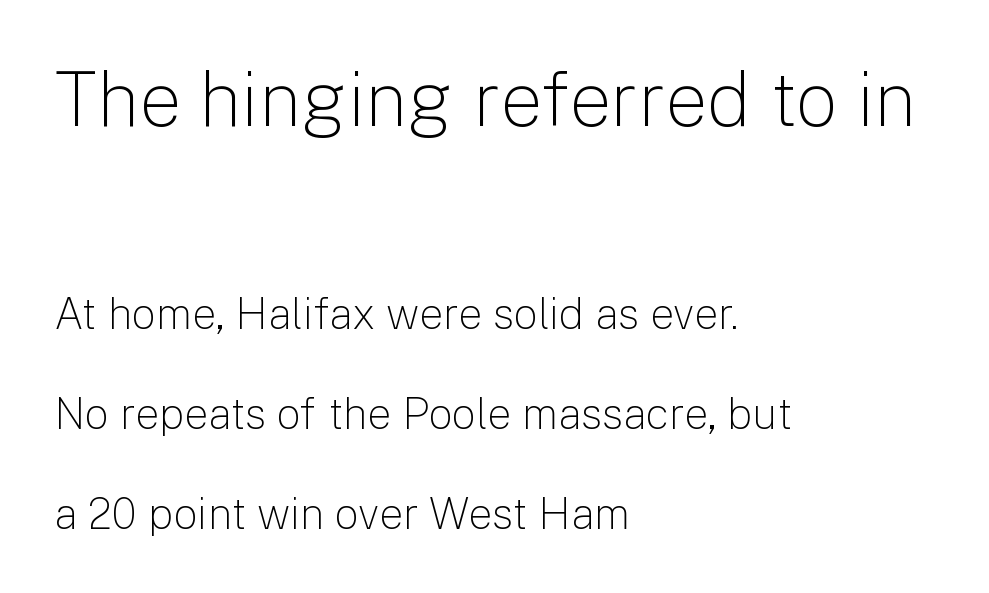
The image shows 75 px light sans-serif type, upright; set left-aligned, loose line spacing (2.32x), normal letter spacing, not underlined; the first (top) block is 1.74x larger; low stroke contrast and a medium x-height.
